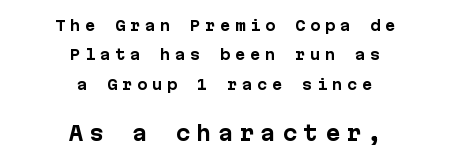
This block would shrink considerably if given ordinary leading; it's expanded now. Caption: multi-line text, centered on the measure. When letters stand straight like this, we call the style roman or upright. Look at the glyph heights: the lower group is clearly the bigger setting.
